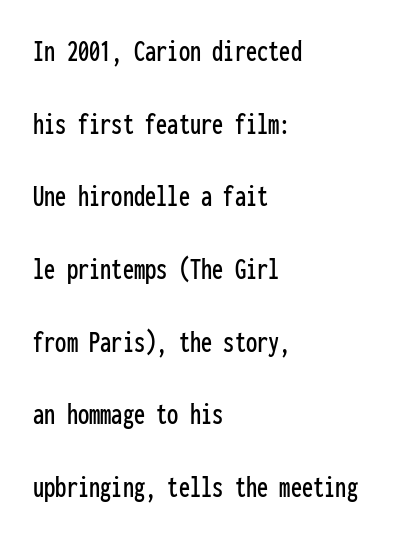
Q: Is the text italic (slanted)? A: No, it is upright.
Q: Is the typeface a serif or a sans-serif typeface? A: Sans-serif.
Q: Is the text underlined? A: No.
Q: How is the paragraph aligned? A: Left-aligned.
Q: Is the spacing between letters normal or unusually wide? A: Normal.
Q: Is the spacing between lines tight, normal or loose? A: Loose.
Q: Width (condensed, normal, or wide)? A: Condensed.
Q: Stroke contrast? A: Low.
Q: x-height? A: Medium.
Q: Monospaced? A: Yes.
